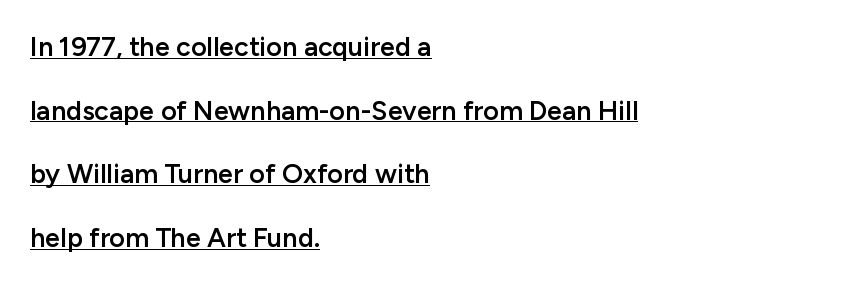
Q: Is the text bold? A: Semi-bold.
Q: Is the text italic (slanted)? A: No, it is upright.
Q: Is the text underlined? A: Yes.
Q: How is the paragraph aligned? A: Left-aligned.
Q: Is the spacing between letters normal or unusually wide? A: Normal.
Q: Is the spacing between lines tight, normal or loose? A: Loose.
